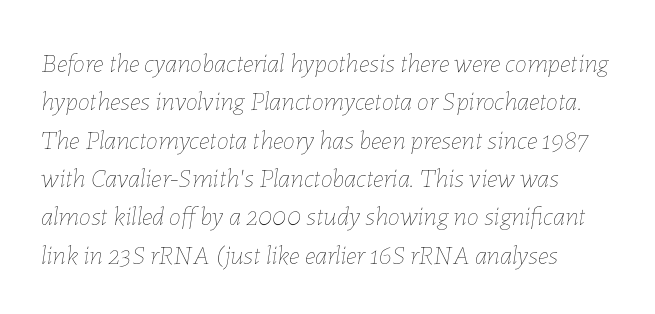
The glyphs look as if they've been sheared to an angle. The letterforms sit at book weight or below. Anything drawn beneath the words? Only blank space. Successive baselines arrive at the customary interval. Standard letterfit; no display-style spreading of the glyphs.
